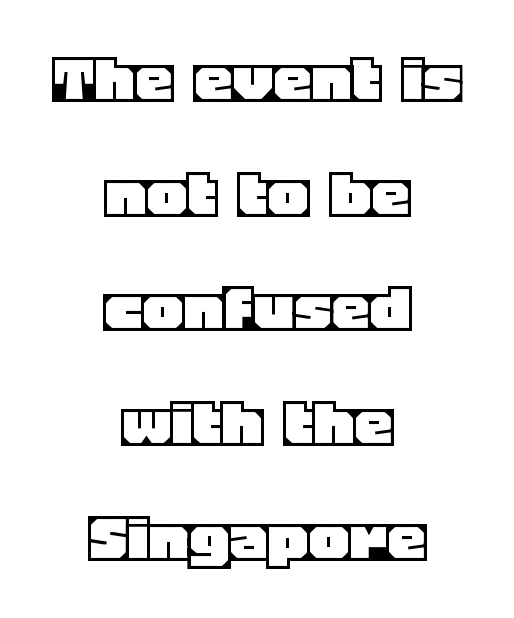
Q: Is the text italic (slanted)? A: No, it is upright.
Q: Is the text underlined? A: No.
Q: How is the paragraph aligned? A: Centered.
Q: Is the spacing between letters normal or unusually wide? A: Normal.
Q: Is the spacing between lines tight, normal or loose? A: Normal.
Q: Width (condensed, normal, or wide)? A: Normal.
Q: x-height? A: Large.
Q: Monospaced? A: No.
